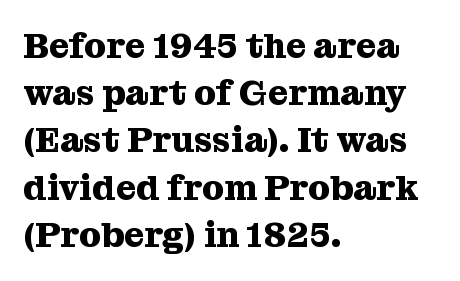
{"serif": "yes", "italic": "no", "bold": "yes", "weight": "heavy", "width": "normal", "stroke_contrast": "medium", "x_height": "medium", "monospaced": "no", "underline": "no", "align": "left", "line_spacing": "normal", "line_spacing_ratio": 1.35, "letter_spacing": "normal", "letter_spacing_em": 0.0, "glyph_px": 35}
